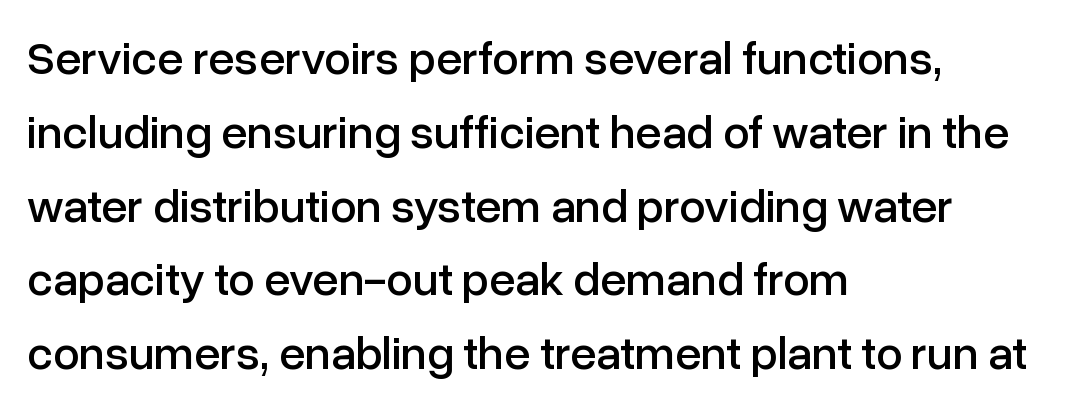
Q: Is the text italic (slanted)? A: No, it is upright.
Q: Is the typeface a serif or a sans-serif typeface? A: Sans-serif.
Q: Is the text underlined? A: No.
Q: How is the paragraph aligned? A: Left-aligned.
Q: Is the spacing between letters normal or unusually wide? A: Normal.
Q: Is the spacing between lines tight, normal or loose? A: Normal.
Q: Width (condensed, normal, or wide)? A: Normal.
Q: Stroke contrast? A: Low.
Q: x-height? A: Medium.
Q: Monospaced? A: No.
